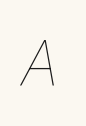
{"italic": "yes", "lean": "right", "slant_degrees": 10, "bold": "no", "weight": "thin", "width": "condensed", "stroke_contrast": "low", "x_height": "medium", "monospaced": "no", "underline": "no", "letter_spacing": "wide", "letter_spacing_em": 0.33, "glyph_px": 64}
